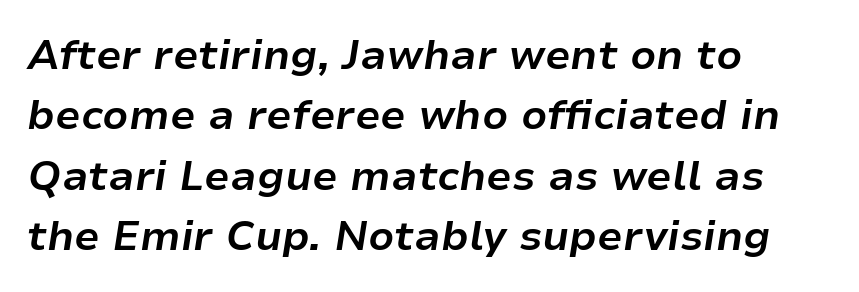
The passage shown leans; its letterforms are oblique. Horizontally, the lines are justified to the leading edge only. Each letter keeps its own natural width here, so spacing adapts to shape. Plenty of ink on the page — the face is bold. The strip under each line holds only bare page.
